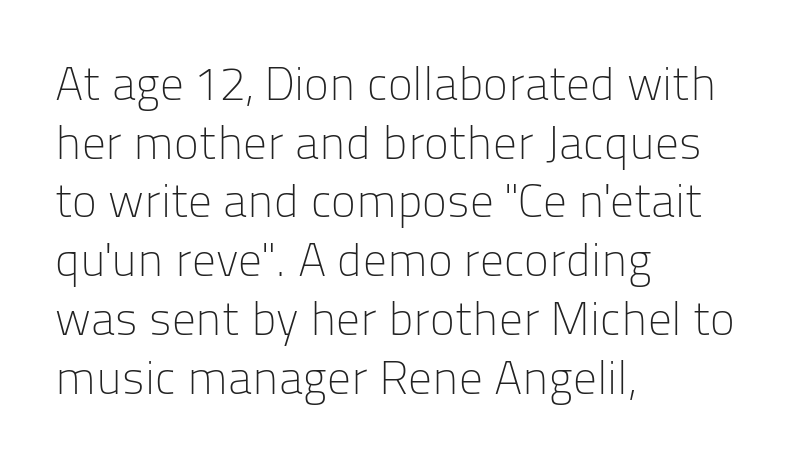
Here the glyphs are tracked normally, forming tight word shapes. Is this a fixed-width face? No — the glyphs have proportional, varying widths. Heaviness? Minimal to ordinary, like unemphasized prose. Reading down the column, the eye jumps a familiar distance to each next line.
